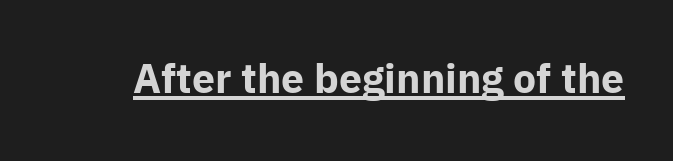
Default kerning and tracking; the words read as compact shapes. Strong, thick strokes mark this as bold type. No italicization has been applied; the sample stays upright. A continuous stroke trails under the words, as in a hyperlink. This rendering employs a face without finishing strokes, i.e., a sans-serif.
